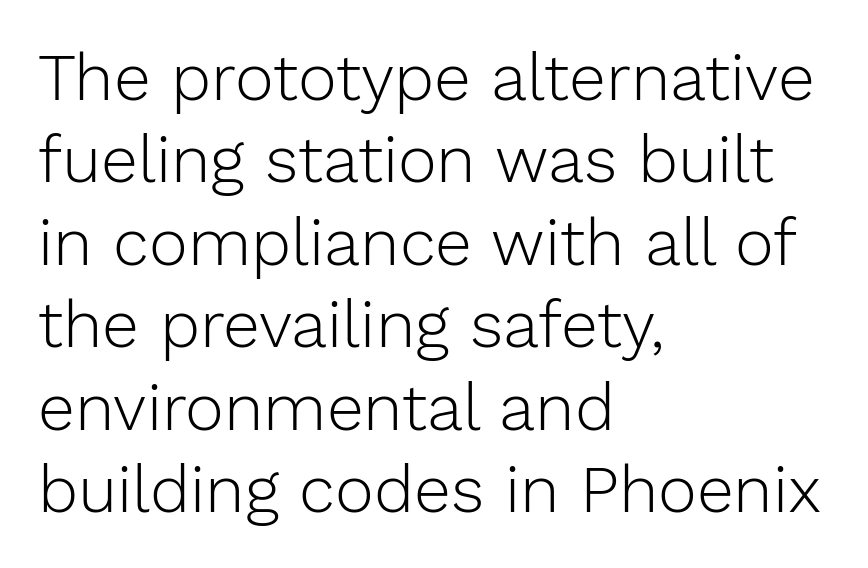
Q: Is the text bold? A: No.
Q: Is the text italic (slanted)? A: No, it is upright.
Q: Is the typeface a serif or a sans-serif typeface? A: Sans-serif.
Q: Is the text underlined? A: No.
Q: How is the paragraph aligned? A: Left-aligned.
Q: Is the spacing between letters normal or unusually wide? A: Normal.
Q: Is the spacing between lines tight, normal or loose? A: Normal.
Q: Width (condensed, normal, or wide)? A: Normal.
Q: Stroke contrast? A: Low.
Q: x-height? A: Medium.
Q: Monospaced? A: No.
